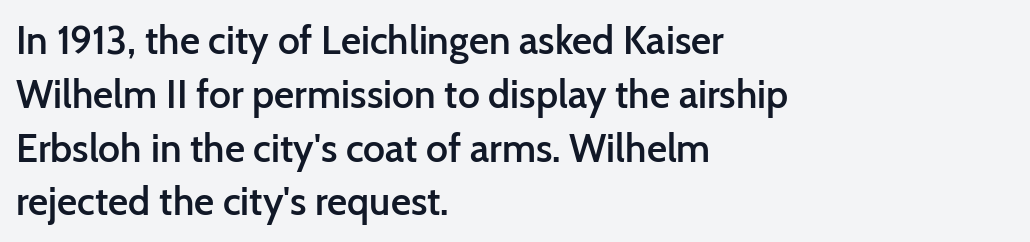
Caption: semibold face, moderately heavy strokes. Plain, unruled lines of type. You could not count columns in this text — the font is proportionally spaced. Serifs: no, the terminals of the letterforms are clean.
